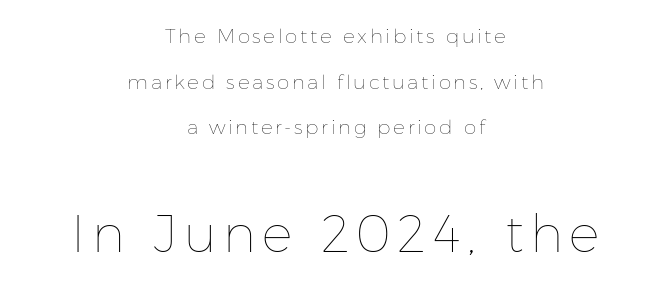
{"italic": "no", "bold": "no", "weight": "thin", "width": "normal", "stroke_contrast": "low", "x_height": "medium", "monospaced": "no", "underline": "no", "align": "center", "line_spacing": "loose", "line_spacing_ratio": 2.28, "larger_block": "second", "size_ratio": 2.55, "glyph_px": 51}
